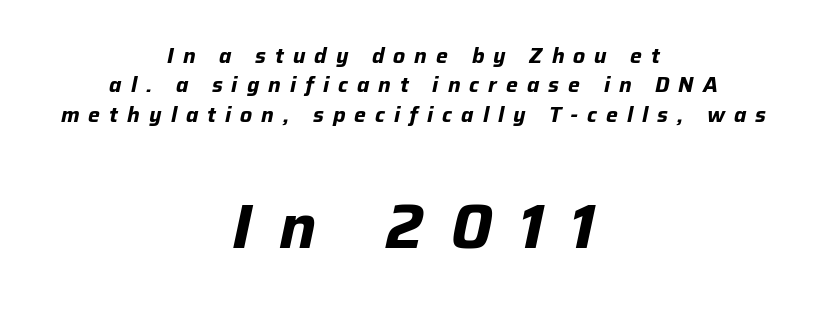
{"italic": "yes", "lean": "right", "slant_degrees": 12, "bold": "yes", "weight": "bold", "width": "normal", "stroke_contrast": "low", "x_height": "medium", "monospaced": "no", "underline": "no", "align": "center", "line_spacing": "normal", "line_spacing_ratio": 1.4, "letter_spacing": "wide", "letter_spacing_em": 0.43, "larger_block": "second", "size_ratio": 2.95, "glyph_px": 62}
